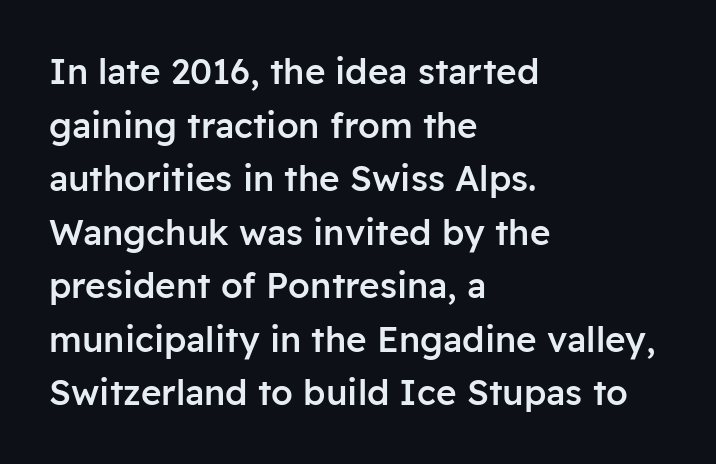
{"serif": "no", "italic": "no", "bold": "semi", "weight": "semibold", "width": "normal", "stroke_contrast": "low", "x_height": "medium", "monospaced": "no", "underline": "no", "align": "left", "line_spacing": "normal", "line_spacing_ratio": 1.53, "letter_spacing": "normal", "letter_spacing_em": 0.0, "glyph_px": 35}
